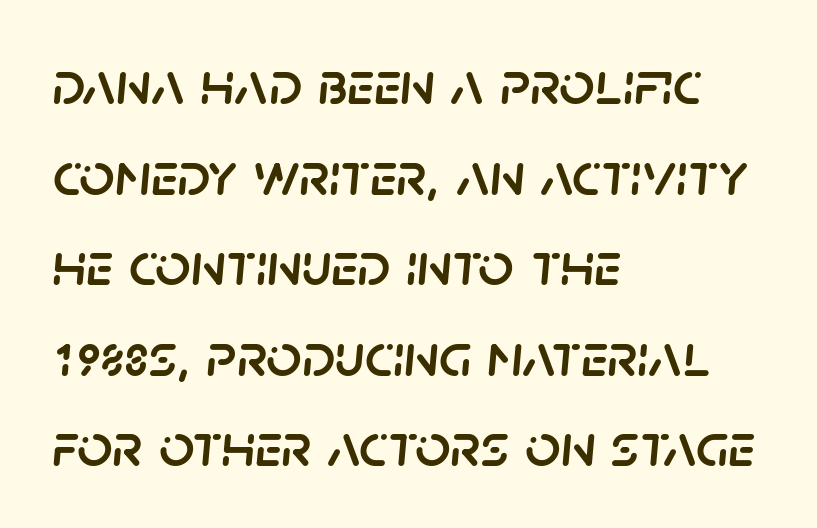
Q: Is the text italic (slanted)? A: Yes, it leans right by about 5 degrees.
Q: Is the text underlined? A: No.
Q: How is the paragraph aligned? A: Left-aligned.
Q: Is the spacing between letters normal or unusually wide? A: Normal.
Q: Is the spacing between lines tight, normal or loose? A: Normal.
Q: Width (condensed, normal, or wide)? A: Normal.
Q: Stroke contrast? A: Low.
Q: x-height? A: Large.
Q: Monospaced? A: No.
